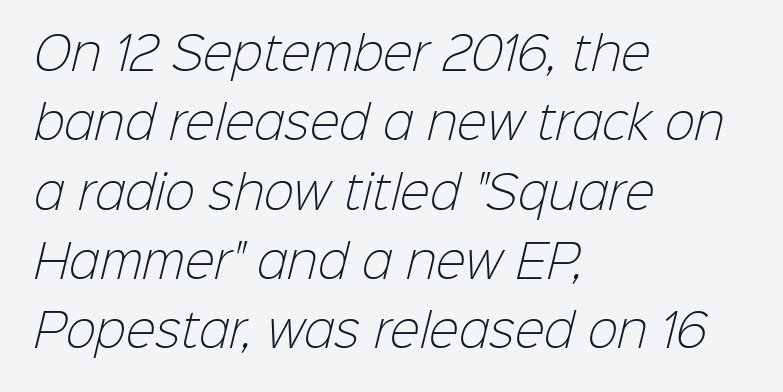
{"serif": "no", "bold": "no", "weight": "light", "width": "normal", "stroke_contrast": "low", "x_height": "medium", "monospaced": "no", "underline": "no", "align": "left", "line_spacing": "normal", "line_spacing_ratio": 1.54, "letter_spacing": "normal", "letter_spacing_em": 0.0, "glyph_px": 45}
